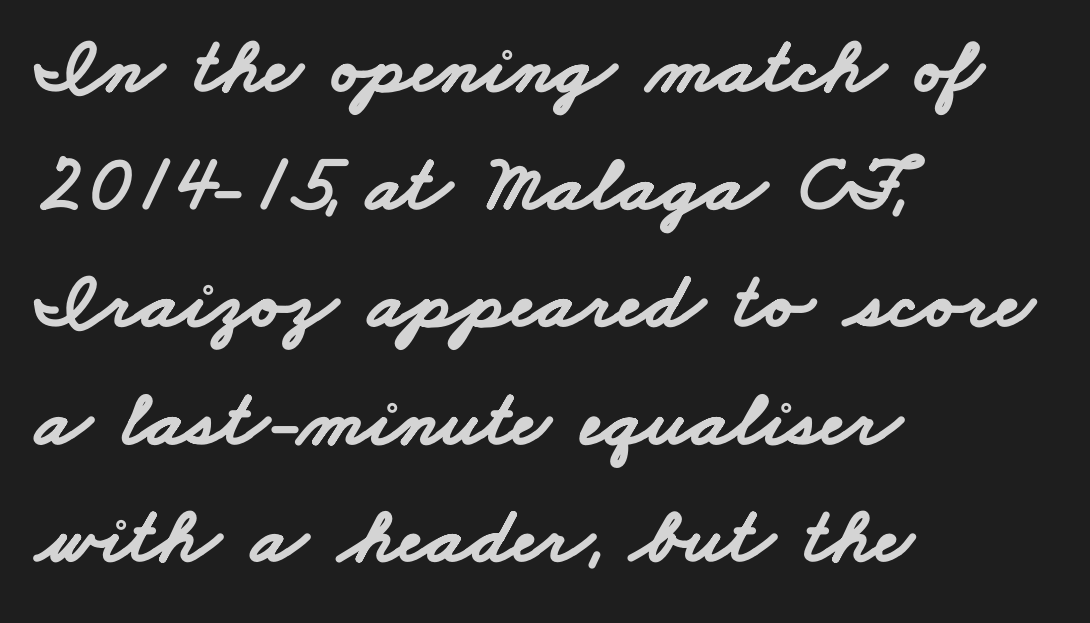
Q: Is the text bold? A: Yes.
Q: Is the typeface a serif or a sans-serif typeface? A: Sans-serif.
Q: Is the text underlined? A: No.
Q: How is the paragraph aligned? A: Left-aligned.
Q: Is the spacing between letters normal or unusually wide? A: Normal.
Q: Is the spacing between lines tight, normal or loose? A: Normal.
Q: Width (condensed, normal, or wide)? A: Wide.
Q: Stroke contrast? A: Low.
Q: x-height? A: Small.
Q: Monospaced? A: No.
